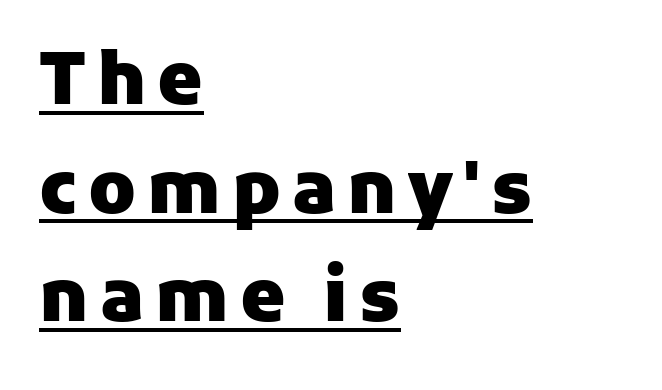
{"serif": "no", "italic": "no", "bold": "yes", "weight": "heavy", "width": "normal", "stroke_contrast": "low", "x_height": "medium", "monospaced": "no", "underline": "yes", "align": "left", "line_spacing": "normal", "line_spacing_ratio": 1.51, "glyph_px": 72}
